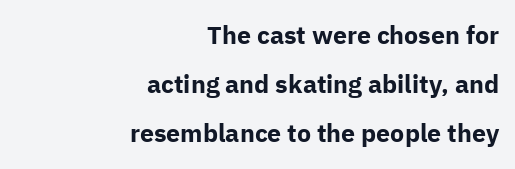
Plenty of ink on the page — the face is bold. Italic? Not at all — the glyphs are vertical. Tracking value appears to be zero — textbook default spacing. The paragraph has a hard right edge and a soft left edge. The vertical gap from one line to the next is large. Check under the words: just untouched page.
